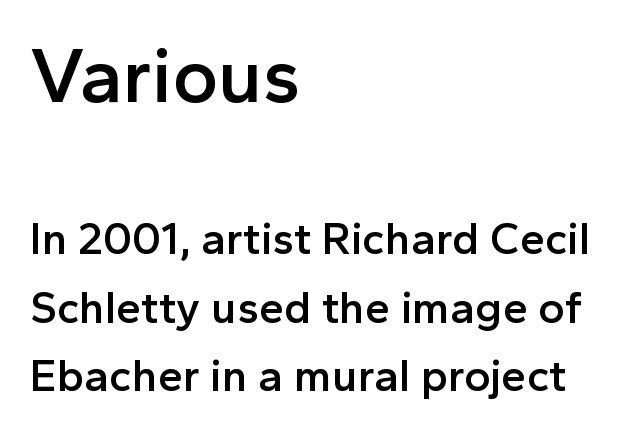
Q: Is the text bold? A: Semi-bold.
Q: Is the text italic (slanted)? A: No, it is upright.
Q: Is the typeface a serif or a sans-serif typeface? A: Sans-serif.
Q: Is the text underlined? A: No.
Q: How is the paragraph aligned? A: Left-aligned.
Q: Is the spacing between letters normal or unusually wide? A: Normal.
Q: Is the spacing between lines tight, normal or loose? A: Normal.
Q: Which block of text is set in a larger size, the first (top) or the second (bottom)? A: The first (top) one.
Q: Width (condensed, normal, or wide)? A: Normal.
Q: x-height? A: Medium.
Q: Monospaced? A: No.
